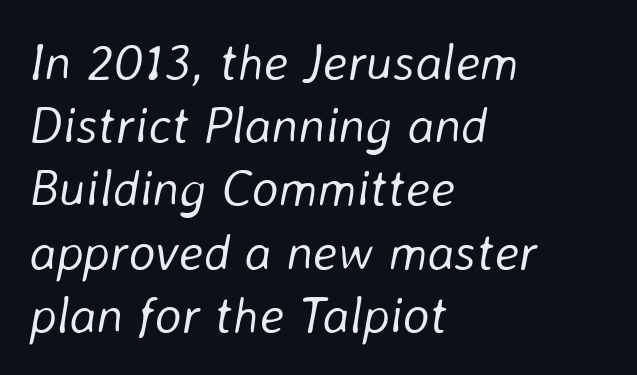
Does extra space separate the letters? No, they use regular spacing. There's an unmistakable incline to the writing here. Weight: regular or lighter. The letters advance in unequal steps, a hallmark of proportional type. Typeset ragged right — the left edge is the straight one. Honestly, there is no underline to notice here at all.
